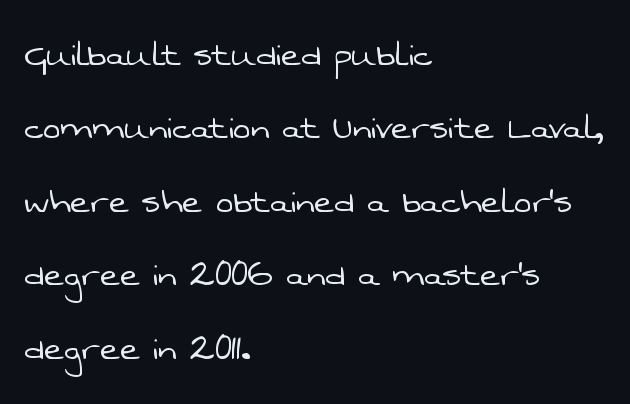
Q: Is the text bold? A: No.
Q: Is the typeface a serif or a sans-serif typeface? A: Sans-serif.
Q: Is the text underlined? A: No.
Q: How is the paragraph aligned? A: Left-aligned.
Q: Is the spacing between letters normal or unusually wide? A: Normal.
Q: Width (condensed, normal, or wide)? A: Normal.
Q: Stroke contrast? A: Low.
Q: x-height? A: Medium.
Q: Monospaced? A: No.
